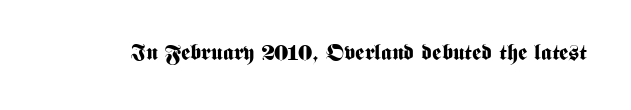
The image shows 22 px bold type, upright; set normal letter spacing, not underlined.
